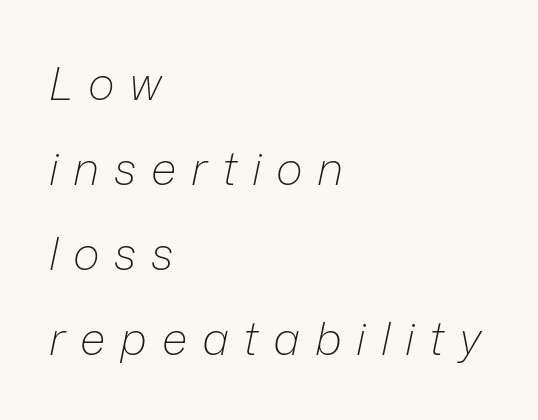
{"italic": "yes", "lean": "right", "slant_degrees": 12, "bold": "no", "weight": "light", "width": "normal", "stroke_contrast": "low", "x_height": "medium", "monospaced": "no", "underline": "no", "align": "left", "line_spacing_ratio": 1.85, "letter_spacing": "wide", "letter_spacing_em": 0.32, "glyph_px": 46}
